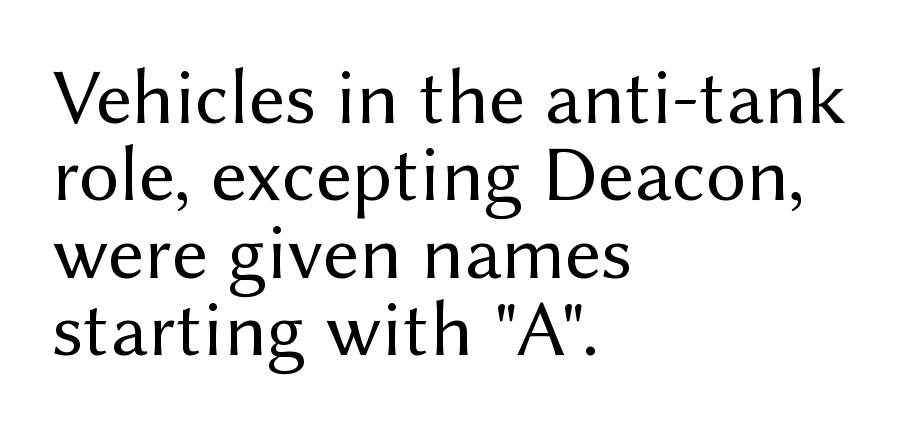
This sample is left-justified, so line endings fall wherever the words run out. This sample uses a sans-serif face. Ordinary non-slanted type is in use. The letterforms sit at book weight or below.
